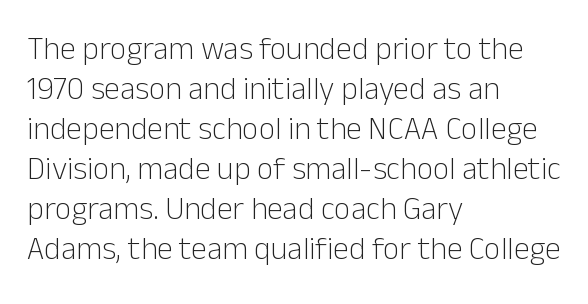
Typeset ragged right — the left edge is the straight one. To sum up the face: it is a sans, with no serifs. Is there much room between lines? A standard amount, neither cramped nor airy. Note the varied advance widths — an 'i' is clearly narrower than an 'm'. The zone under the glyphs is completely vacant.
